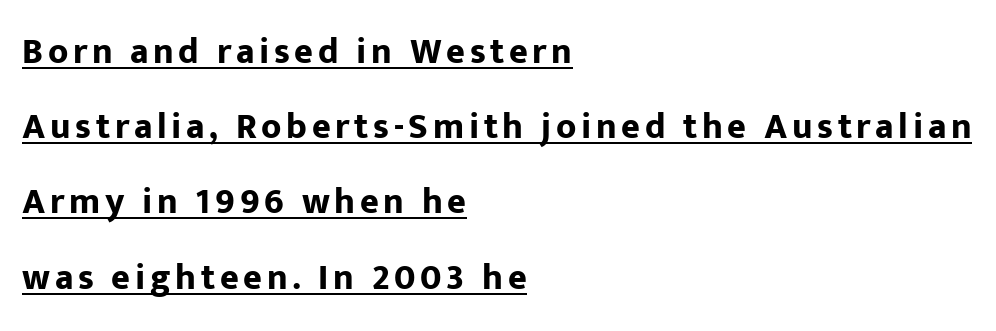
Q: Is the text bold? A: Yes.
Q: Is the text italic (slanted)? A: No, it is upright.
Q: Is the typeface a serif or a sans-serif typeface? A: Sans-serif.
Q: Is the text underlined? A: Yes.
Q: How is the paragraph aligned? A: Left-aligned.
Q: Is the spacing between lines tight, normal or loose? A: Loose.
Q: Width (condensed, normal, or wide)? A: Normal.
Q: Stroke contrast? A: Low.
Q: x-height? A: Medium.
Q: Monospaced? A: No.
